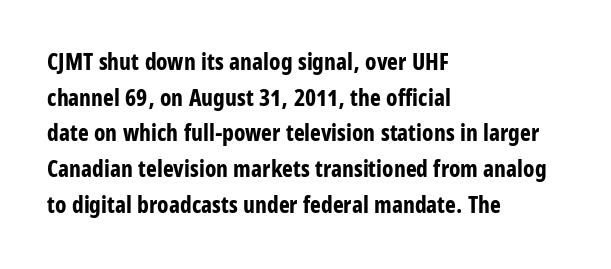
Is the block centered? No — it sits flush against the left margin. A full-strength bold gives these letters their thick strokes. The zone under the glyphs is completely vacant. This sample uses an upright cut, with every glyph sitting square on the baseline. The passage shown has conventional tracking throughout. The line-height multiplier appears to be the usual default.
